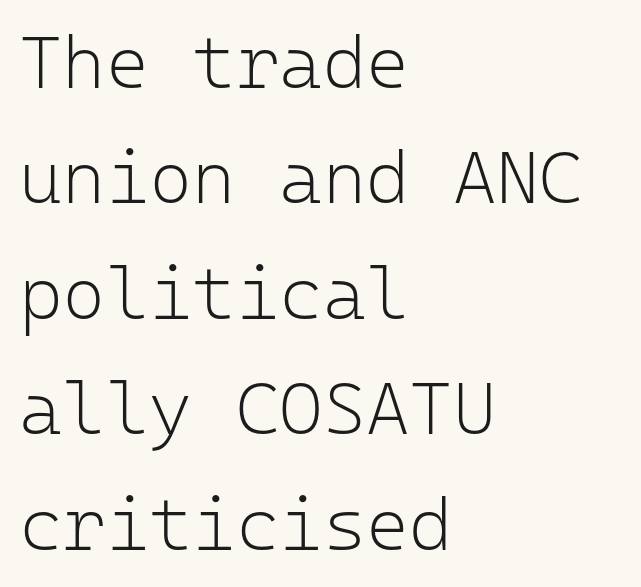
The letters sit at their default tracking, neither squeezed nor spread. The text block is weighted toward the left margin, trailing off unevenly rightward. This sample keeps an unexceptional amount of space between lines. Each row of text sits above clean, open space. These lines are composed in type without serifs. Is this a fixed-width face? Yes — each glyph sits in an identical cell.
